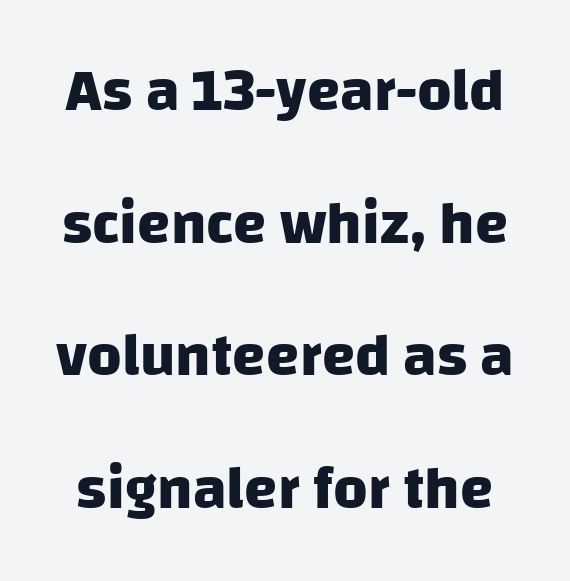
The image shows 60 px heavy sans-serif type; set loose line spacing (2.21x), normal letter spacing, not underlined; low stroke contrast and a large x-height.
